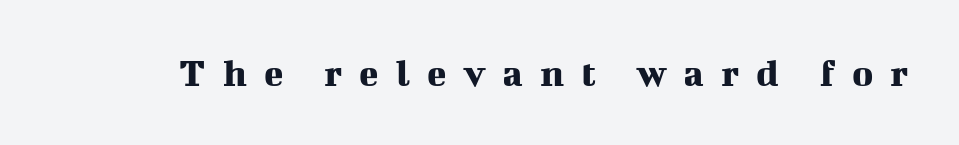
The image shows 40 px serif type, upright; set unusually wide letter spacing (+0.43 em), not underlined; medium stroke contrast and a medium x-height.
